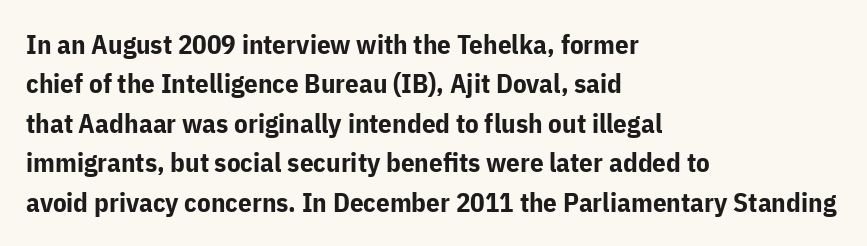
The image shows 27 px bold type, upright; set left-aligned, normal line spacing (1.46x), normal letter spacing, not underlined.
